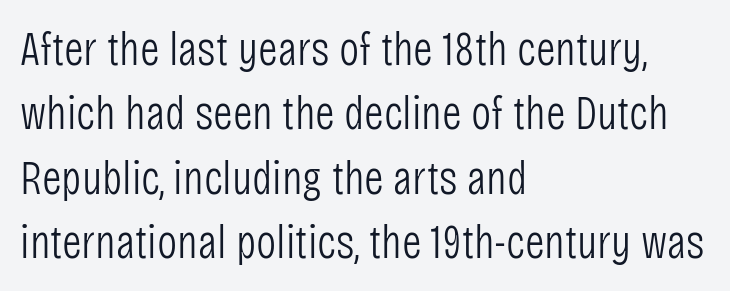
Q: Is the text bold? A: No.
Q: Is the text italic (slanted)? A: No, it is upright.
Q: Is the typeface a serif or a sans-serif typeface? A: Sans-serif.
Q: Is the text underlined? A: No.
Q: How is the paragraph aligned? A: Left-aligned.
Q: Is the spacing between letters normal or unusually wide? A: Normal.
Q: Is the spacing between lines tight, normal or loose? A: Normal.
Q: Width (condensed, normal, or wide)? A: Condensed.
Q: Stroke contrast? A: Low.
Q: x-height? A: Large.
Q: Monospaced? A: No.
